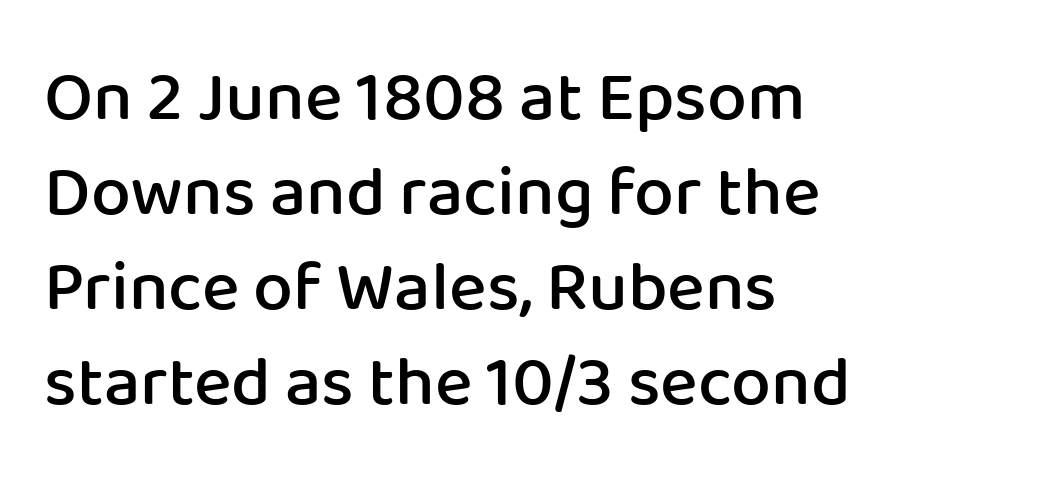
The image shows 71 px semibold sans-serif type, upright; set left-aligned, normal line spacing (1.34x), normal letter spacing, not underlined; low stroke contrast and a medium x-height.
